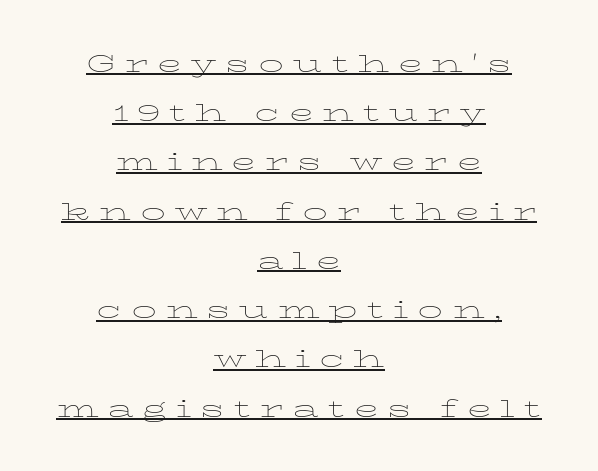
The image shows 25 px text type, upright; set centered, loose line spacing (1.97x), unusually wide letter spacing (+0.35 em), underlined.
